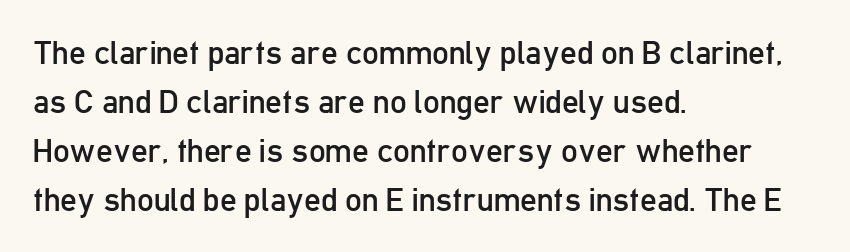
You could not count columns in this text — the font is proportionally spaced. Weight: in the light-to-regular range. When letters stand straight like this, we call the style roman or upright. Examine the stroke ends and you'll find no serifs.
